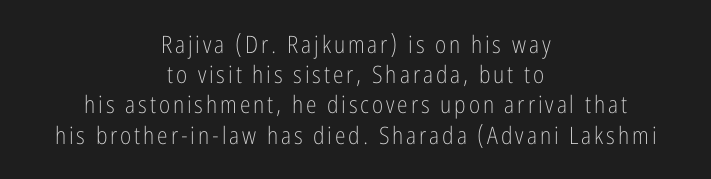
{"italic": "no", "bold": "no", "underline": "no", "align": "center", "line_spacing": "normal", "line_spacing_ratio": 1.26, "glyph_px": 24}
